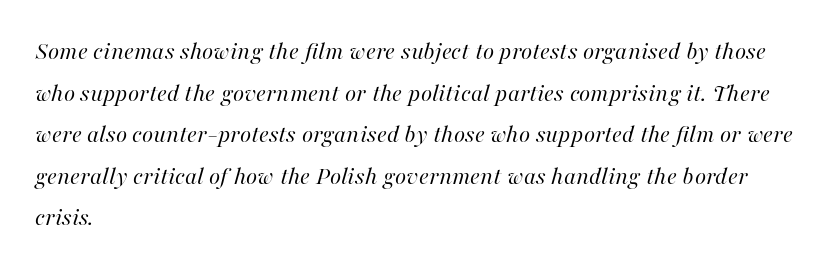
The image shows 26 px text type, italic (leaning right); set left-aligned, normal line spacing (1.6x), normal letter spacing, not underlined.
